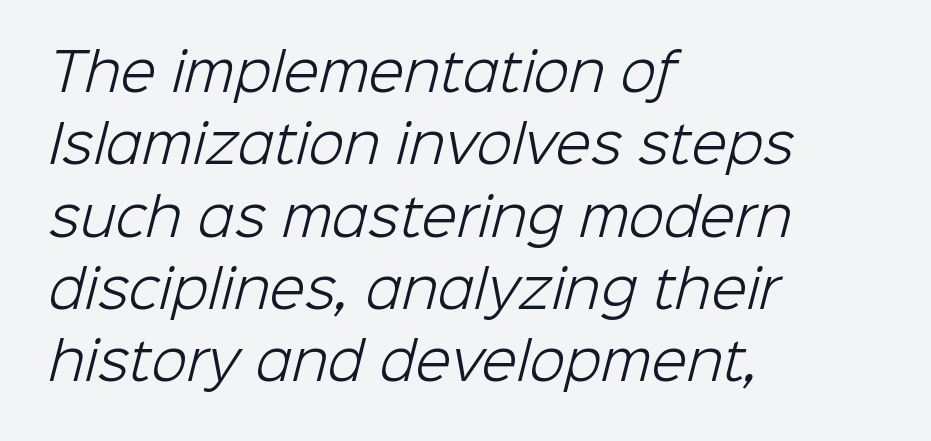
Q: Is the text bold? A: No.
Q: Is the typeface a serif or a sans-serif typeface? A: Sans-serif.
Q: Is the text underlined? A: No.
Q: How is the paragraph aligned? A: Left-aligned.
Q: Is the spacing between letters normal or unusually wide? A: Normal.
Q: Is the spacing between lines tight, normal or loose? A: Normal.
Q: Width (condensed, normal, or wide)? A: Normal.
Q: Stroke contrast? A: Low.
Q: x-height? A: Medium.
Q: Monospaced? A: No.
